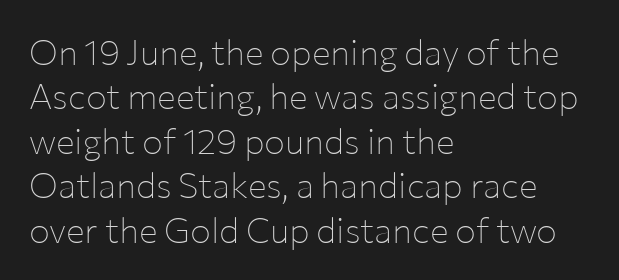
The image shows 35 px thin sans-serif type, upright; set left-aligned, normal line spacing (1.27x), normal letter spacing, not underlined; low stroke contrast and a medium x-height.
